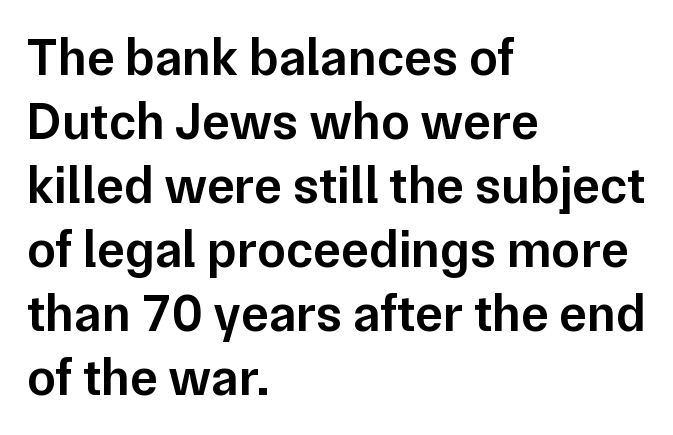
{"serif": "no", "italic": "no", "bold": "semi", "weight": "semibold", "width": "normal", "stroke_contrast": "low", "x_height": "medium", "monospaced": "no", "underline": "no", "align": "left", "line_spacing_ratio": 1.23, "letter_spacing": "normal", "letter_spacing_em": 0.0, "glyph_px": 52}
